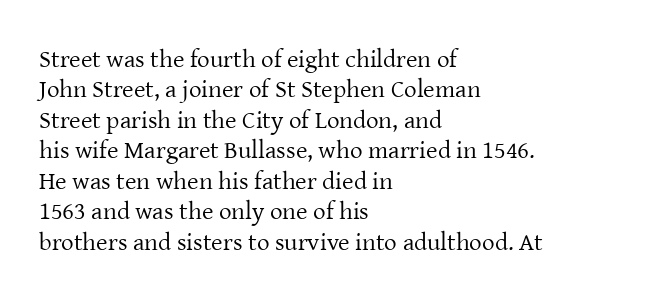
Q: Is the text bold? A: No.
Q: Is the text italic (slanted)? A: No, it is upright.
Q: Is the text underlined? A: No.
Q: How is the paragraph aligned? A: Left-aligned.
Q: Is the spacing between letters normal or unusually wide? A: Normal.
